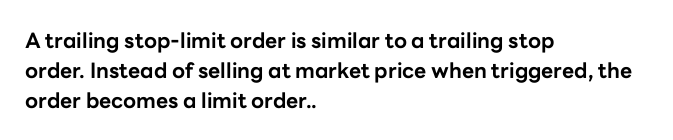
{"italic": "no", "bold": "yes", "underline": "no", "align": "left", "line_spacing": "normal", "line_spacing_ratio": 1.43, "letter_spacing": "normal", "letter_spacing_em": 0.0, "glyph_px": 21}
